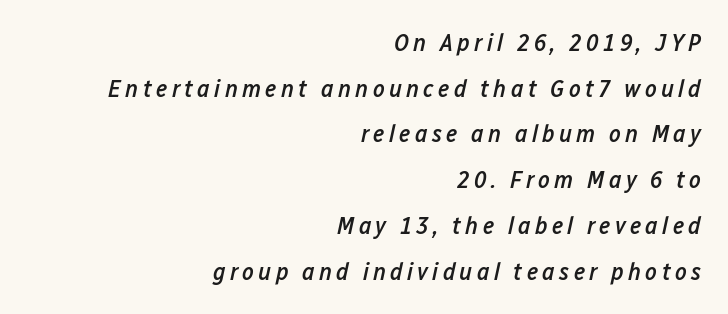
Q: Is the text bold? A: Semi-bold.
Q: Is the text italic (slanted)? A: Yes, it leans right by about 12 degrees.
Q: Is the text underlined? A: No.
Q: How is the paragraph aligned? A: Right-aligned.
